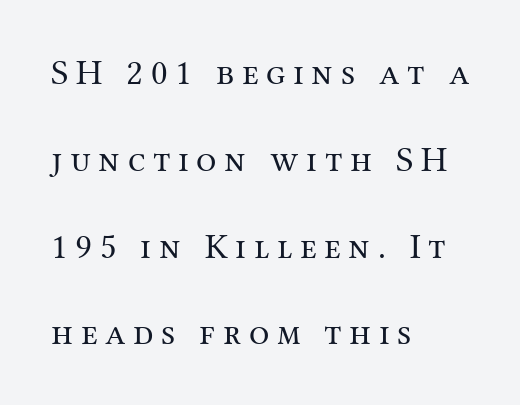
The image shows 36 px regular-weight serif type, upright; set left-aligned, loose line spacing (2.41x), unusually wide letter spacing (+0.21 em), not underlined; medium stroke contrast and a medium x-height.
